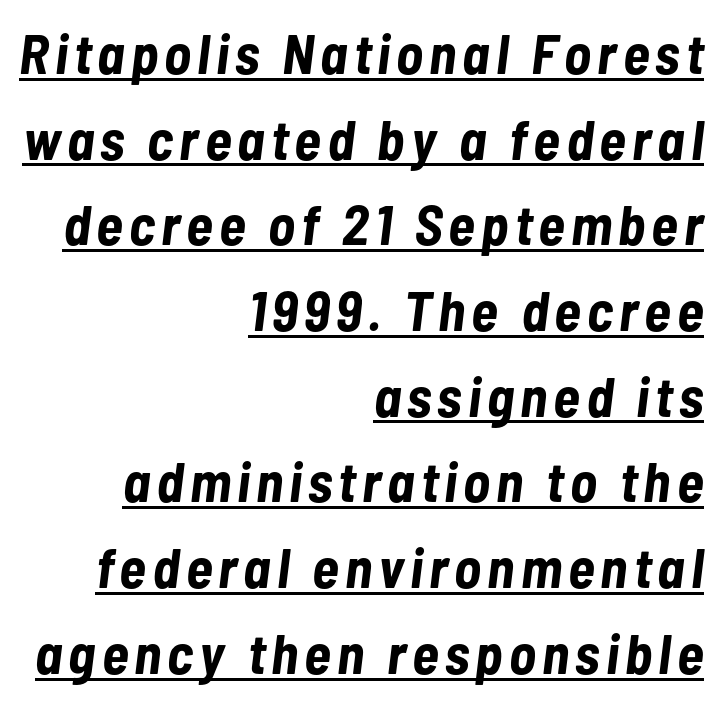
The image shows 56 px bold, condensed type, italic (leaning right); set right-aligned, normal line spacing (1.53x), underlined; low stroke contrast and a medium x-height.
